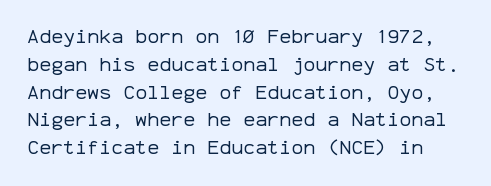
Q: Is the text bold? A: No.
Q: Is the text italic (slanted)? A: No, it is upright.
Q: Is the text underlined? A: No.
Q: Is the spacing between letters normal or unusually wide? A: Normal.
Q: Is the spacing between lines tight, normal or loose? A: Normal.
